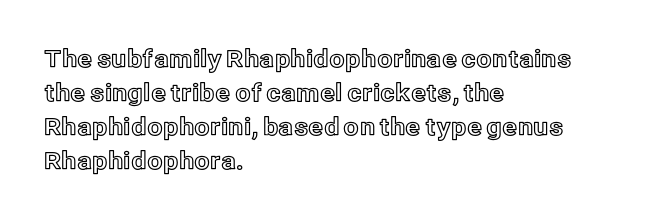
{"italic": "no", "underline": "no", "align": "left", "line_spacing": "normal", "line_spacing_ratio": 1.42, "letter_spacing": "normal", "letter_spacing_em": 0.0, "glyph_px": 24}
